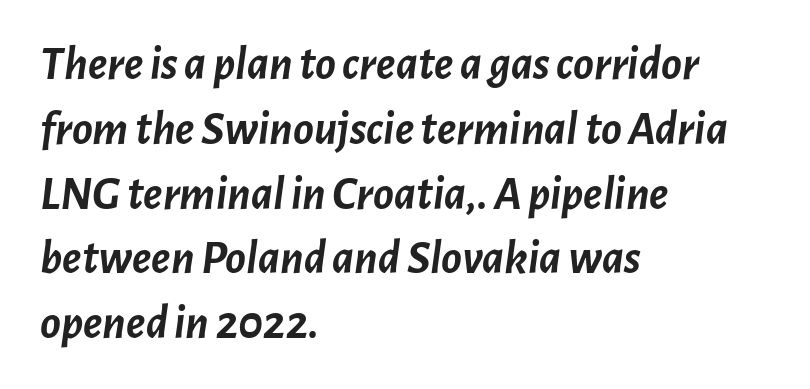
{"italic": "yes", "lean": "right", "slant_degrees": 7, "bold": "yes", "weight": "semibold", "width": "normal", "stroke_contrast": "low", "x_height": "medium", "monospaced": "no", "underline": "no", "align": "left", "line_spacing": "normal", "line_spacing_ratio": 1.35, "letter_spacing": "normal", "letter_spacing_em": 0.0, "glyph_px": 48}
